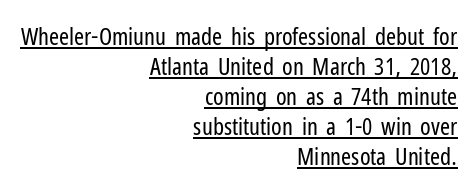
The image shows 24 px text type, upright; set right-aligned, normal line spacing (1.25x), normal letter spacing, underlined.
